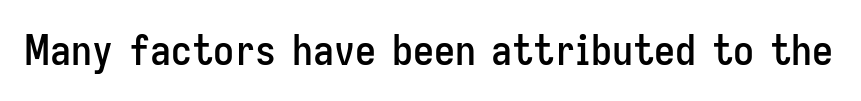
Q: Is the text italic (slanted)? A: No, it is upright.
Q: Is the typeface a serif or a sans-serif typeface? A: Sans-serif.
Q: Is the text underlined? A: No.
Q: Is the spacing between letters normal or unusually wide? A: Normal.
Q: Width (condensed, normal, or wide)? A: Condensed.
Q: Stroke contrast? A: Low.
Q: x-height? A: Medium.
Q: Monospaced? A: No.
